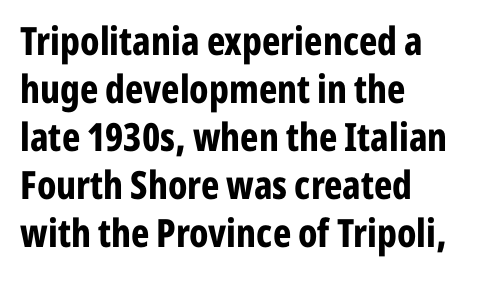
The face used here is a sans, in the tradition of grotesques and geometrics. In terms of posture, this sample is upright. Is the type bold? Yes — the strokes are clearly thick and heavy. Decoration check: the copy has no underline.
